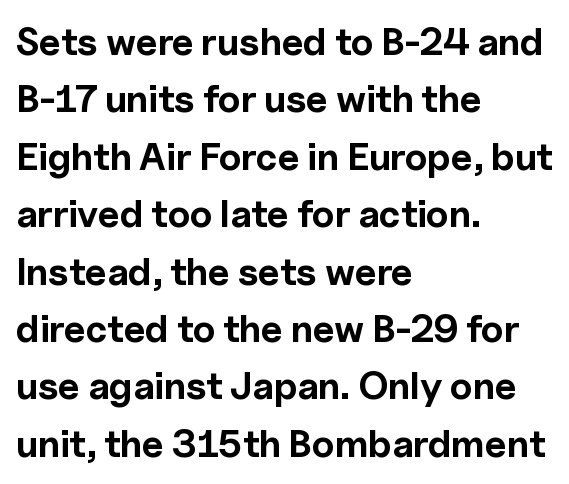
This sample keeps an unexceptional amount of space between lines. Think of a printed novel: that variable character pitch is what you see here. Only glyphs here, with clear space below each row. This rendering employs a face without finishing strokes, i.e., a sans-serif. It's the straight-up-and-down kind of type. Summary of weight: heavy, a full bold.
